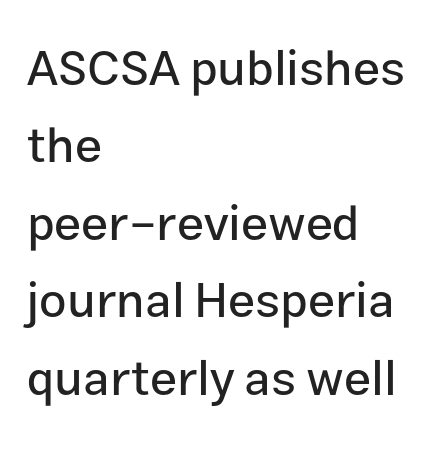
Successive baselines arrive at the customary interval. Spacing between characters is what you'd get straight out of the box. Any mark beneath the type? The region is blank. A typesetter would mark this as roman, not italic.
